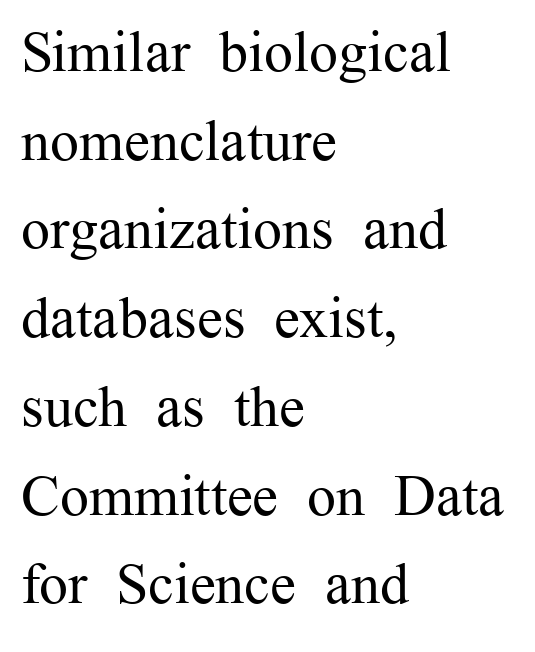
The font sits on the lighter half of the weight spectrum, regular included. The rows are spaced the way most documents space them. The typography opts for an upright posture over an oblique one. Short and long lines alike share a common starting point at left. Examine the stroke ends and you'll spot serifs.
